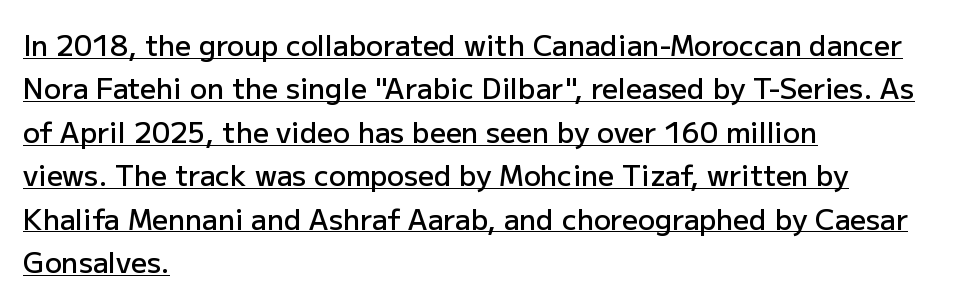
{"serif": "no", "italic": "no", "bold": "semi", "weight": "semibold", "width": "normal", "stroke_contrast": "low", "x_height": "medium", "monospaced": "no", "underline": "yes", "align": "left", "line_spacing": "normal", "line_spacing_ratio": 1.55, "letter_spacing": "normal", "letter_spacing_em": 0.0, "glyph_px": 28}
